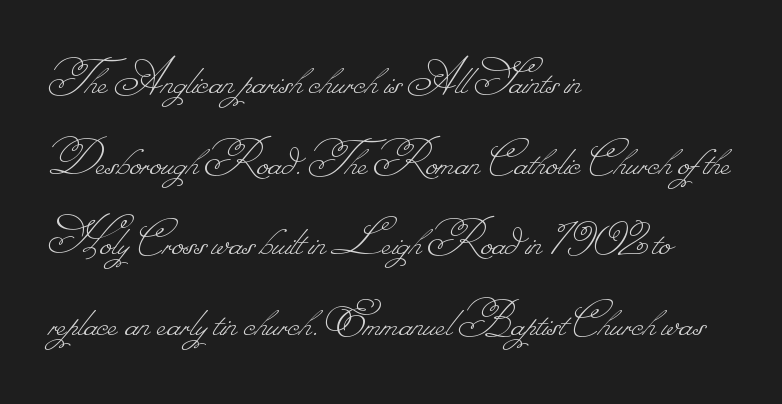
{"bold": "no", "weight": "thin", "width": "normal", "stroke_contrast": "low", "monospaced": "no", "underline": "no", "align": "left", "line_spacing": "normal", "line_spacing_ratio": 1.55, "letter_spacing": "normal", "letter_spacing_em": 0.0, "glyph_px": 52}
